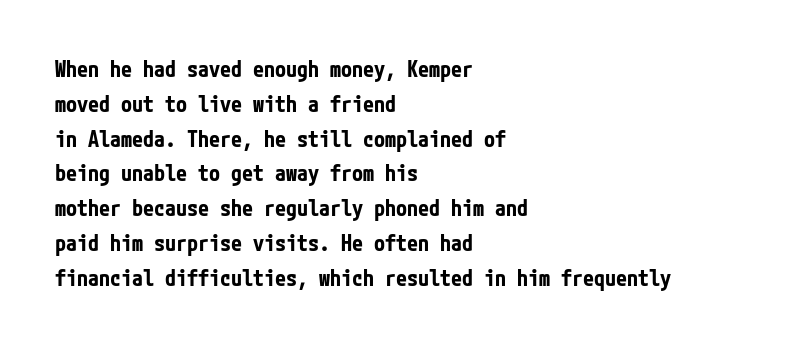
The image shows 22 px bold type, upright; set left-aligned, normal line spacing (1.58x), normal letter spacing, not underlined.
